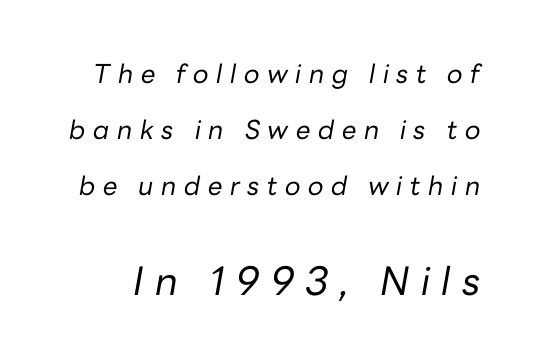
Beneath every word, the page is bare. Stem width sits at or under what a default text font uses. Notice the wide empty band between every row — that's loose leading. Small over large — that's the arrangement of the two blocks here. Spacing verdict: proportional, widths tailored to each character.
